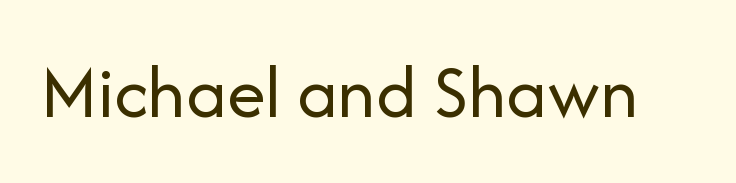
The image shows 77 px regular-weight sans-serif type, upright; set normal letter spacing, not underlined; low stroke contrast and a medium x-height.
